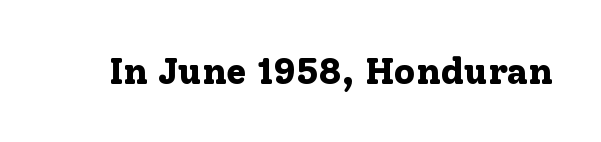
Look at the tracking — it's just the regular setting, nothing added. Every character sits straight up, as roman type does. Character widths vary here, with narrow letters taking less room than wide ones. Serifs: yes, visible at the terminals of the letterforms. Has an underline been added? It has not.
